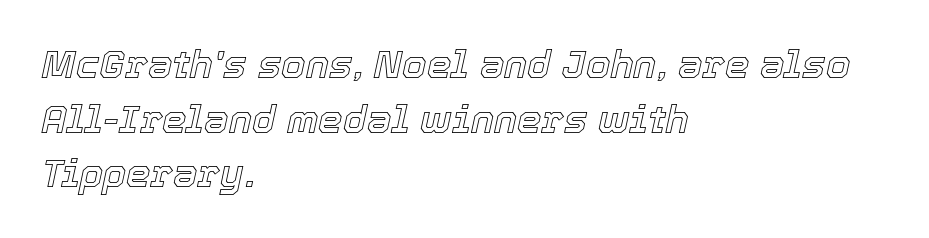
{"italic": "yes", "lean": "right", "slant_degrees": 12, "width": "normal", "x_height": "medium", "monospaced": "no", "underline": "no", "align": "left", "line_spacing": "normal", "line_spacing_ratio": 1.4, "letter_spacing": "normal", "letter_spacing_em": 0.0, "glyph_px": 39}
